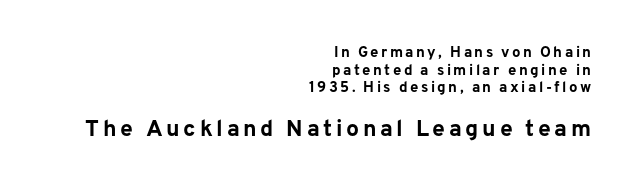
The image shows 23 px bold type, upright; set right-aligned, line spacing 1.18x, not underlined; the second (bottom) block is 1.53x larger.
